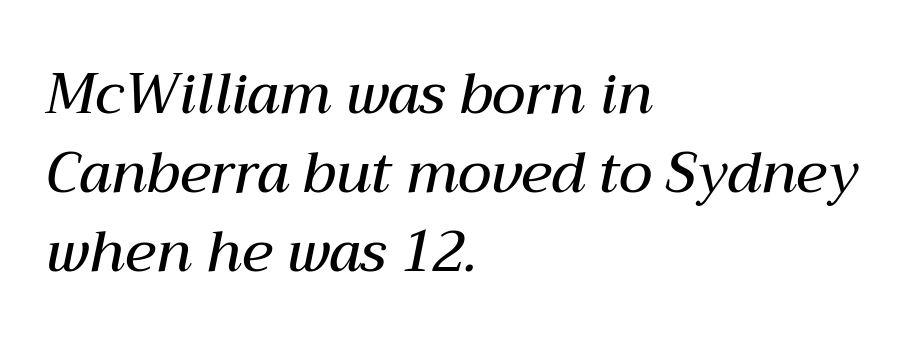
The image shows 56 px semibold type, italic (leaning right); set left-aligned, normal line spacing (1.41x), normal letter spacing, not underlined; medium stroke contrast and a medium x-height.
